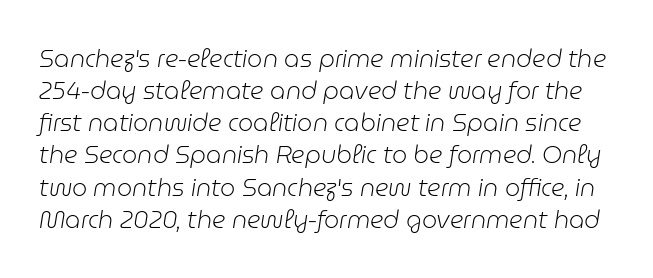
Observe the lean: these are italic letterforms. Compared with typical paragraphs, the rows here are spaced about the same. The strip under each line holds only bare page. The weight tops out at a normal text grade. The line texture is even and compact thanks to regular tracking.
